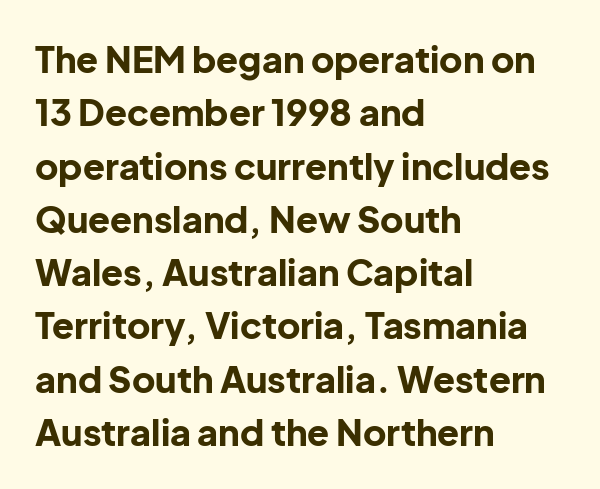
The image shows 36 px bold sans-serif type, upright; set left-aligned, normal line spacing (1.48x), normal letter spacing, not underlined; low stroke contrast and a medium x-height.
